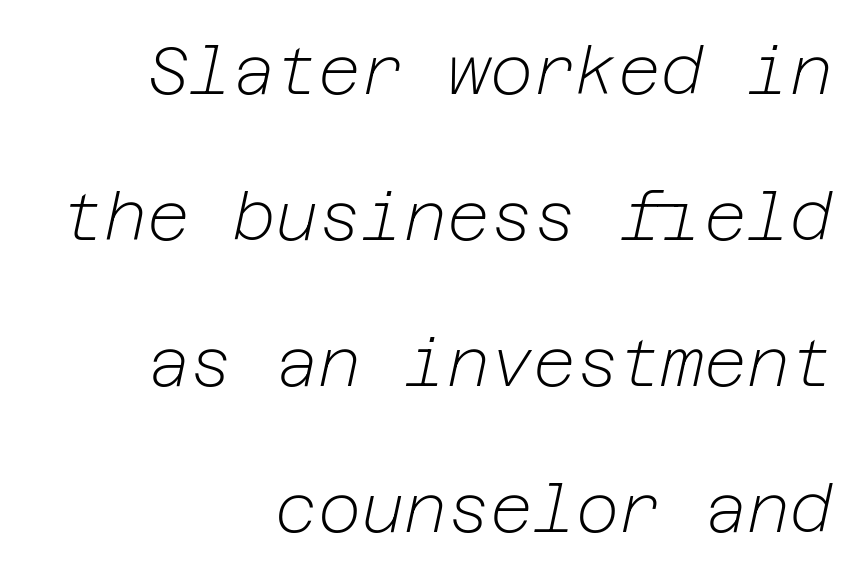
{"italic": "yes", "lean": "right", "slant_degrees": 12, "bold": "no", "weight": "light", "width": "normal", "stroke_contrast": "low", "x_height": "medium", "underline": "no", "align": "right", "line_spacing": "loose", "line_spacing_ratio": 2.21, "letter_spacing": "normal", "letter_spacing_em": 0.0, "glyph_px": 66}
